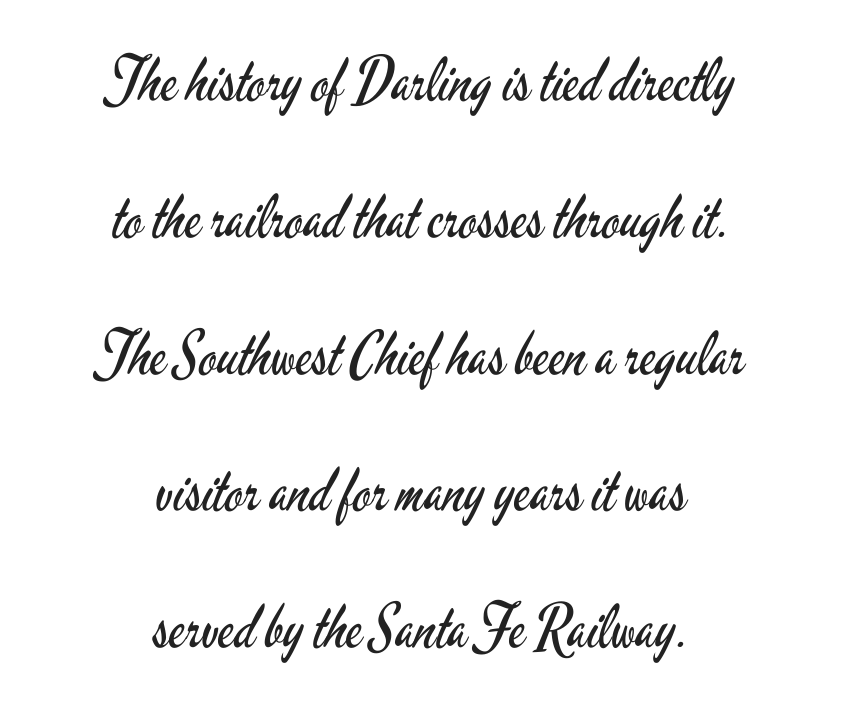
{"serif": "no", "bold": "no", "weight": "regular", "width": "condensed", "stroke_contrast": "low", "x_height": "small", "monospaced": "no", "underline": "no", "align": "center", "line_spacing": "loose", "line_spacing_ratio": 2.28, "letter_spacing": "normal", "letter_spacing_em": 0.0, "glyph_px": 60}
